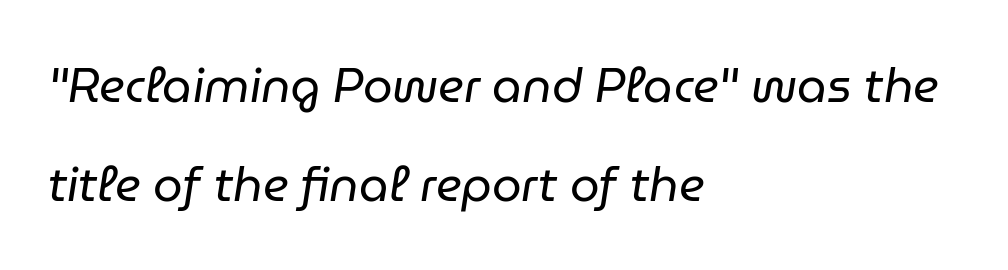
{"italic": "yes", "lean": "right", "slant_degrees": 9, "bold": "no", "weight": "regular", "width": "normal", "stroke_contrast": "low", "x_height": "medium", "monospaced": "no", "underline": "no", "align": "left", "line_spacing": "loose", "line_spacing_ratio": 2.1, "letter_spacing": "normal", "letter_spacing_em": 0.0, "glyph_px": 47}
